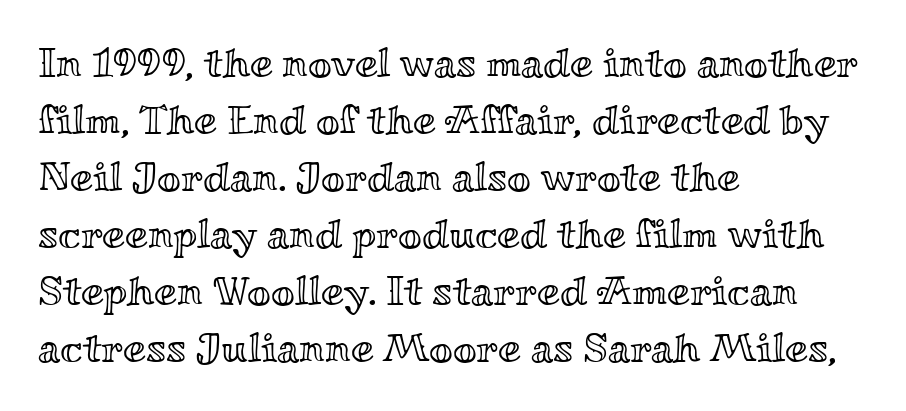
Q: Is the text italic (slanted)? A: No, it is upright.
Q: Is the text underlined? A: No.
Q: How is the paragraph aligned? A: Left-aligned.
Q: Is the spacing between letters normal or unusually wide? A: Normal.
Q: Is the spacing between lines tight, normal or loose? A: Normal.
Q: Width (condensed, normal, or wide)? A: Wide.
Q: x-height? A: Small.
Q: Monospaced? A: No.
